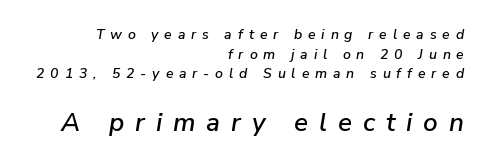
The text block is weighted toward the right margin, trailing off unevenly leftward. The text carries the slant typical of an italic or oblique font. Students, note that the glyphs here are deliberately spaced far apart. Unmarked baselines from the first word to the last. Students, observe: this is what conventionally led text looks like. A student would notice the bottom passage is typeset larger than what precedes it.
